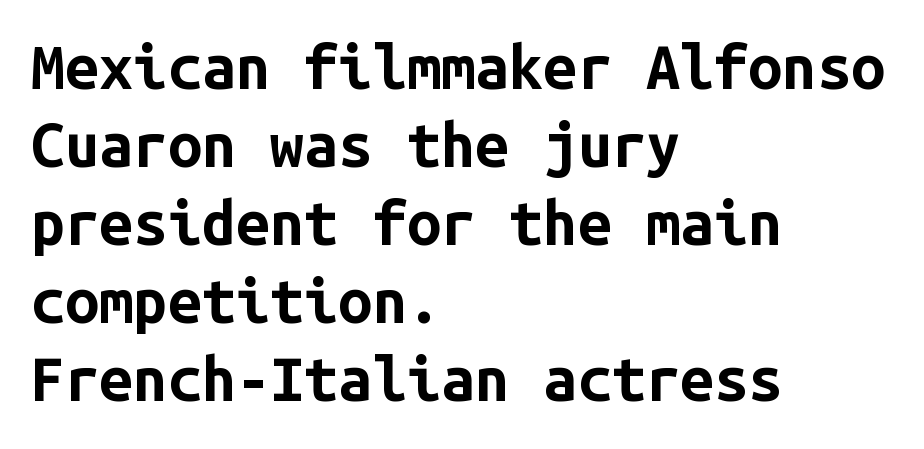
The image shows 61 px bold sans-serif type, upright, monospaced; set left-aligned, normal line spacing (1.28x), normal letter spacing, not underlined; low stroke contrast and a medium x-height.
